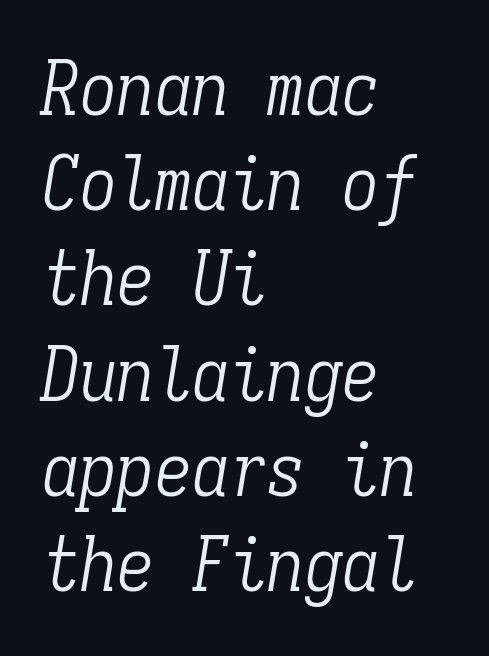
Q: Is the text bold? A: No.
Q: Is the text italic (slanted)? A: Yes, it leans right by about 9 degrees.
Q: Is the typeface a serif or a sans-serif typeface? A: Serif.
Q: Is the text underlined? A: No.
Q: How is the paragraph aligned? A: Left-aligned.
Q: Is the spacing between letters normal or unusually wide? A: Normal.
Q: Is the spacing between lines tight, normal or loose? A: Normal.
Q: Width (condensed, normal, or wide)? A: Condensed.
Q: Stroke contrast? A: Low.
Q: x-height? A: Medium.
Q: Monospaced? A: Yes.
